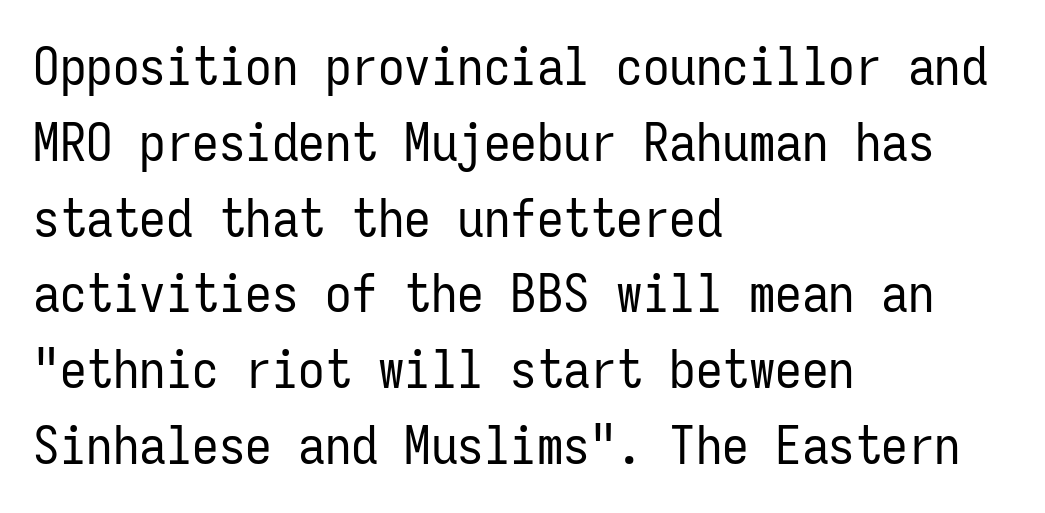
The zone under the glyphs is completely vacant. Monospaced: the letters line up in strict vertical columns. Ascenders rise straight up at ninety degrees. The text block is weighted toward the left margin, trailing off unevenly rightward.
